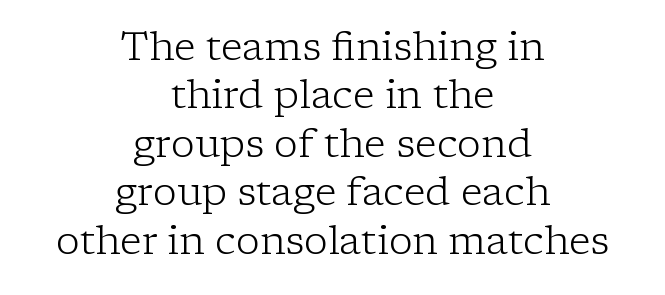
Q: Is the text bold? A: No.
Q: Is the text italic (slanted)? A: No, it is upright.
Q: Is the typeface a serif or a sans-serif typeface? A: Serif.
Q: Is the text underlined? A: No.
Q: How is the paragraph aligned? A: Centered.
Q: Is the spacing between letters normal or unusually wide? A: Normal.
Q: Width (condensed, normal, or wide)? A: Normal.
Q: Stroke contrast? A: Low.
Q: x-height? A: Medium.
Q: Monospaced? A: No.
